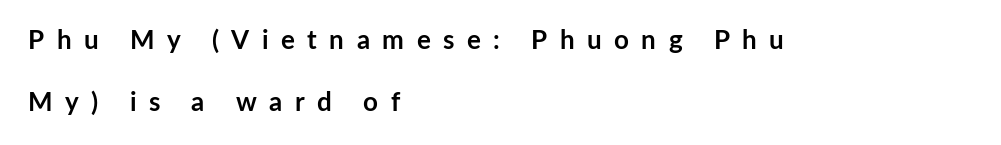
The image shows 26 px bold type, upright; set left-aligned, loose line spacing (2.38x), unusually wide letter spacing (+0.48 em), not underlined.
